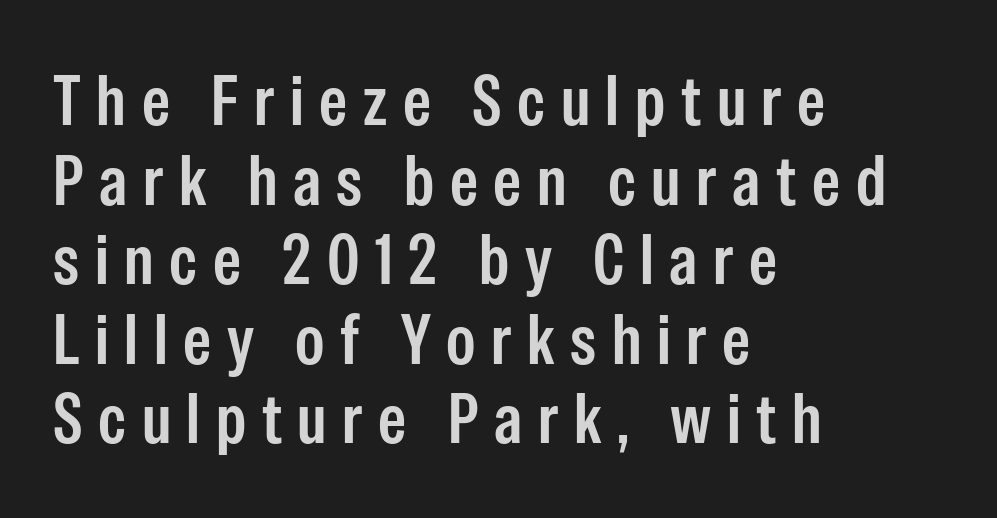
Q: Is the text italic (slanted)? A: No, it is upright.
Q: Is the typeface a serif or a sans-serif typeface? A: Sans-serif.
Q: Is the text underlined? A: No.
Q: How is the paragraph aligned? A: Left-aligned.
Q: Is the spacing between letters normal or unusually wide? A: Unusually wide.
Q: Is the spacing between lines tight, normal or loose? A: Tight.
Q: Width (condensed, normal, or wide)? A: Condensed.
Q: Stroke contrast? A: Low.
Q: x-height? A: Medium.
Q: Monospaced? A: No.
